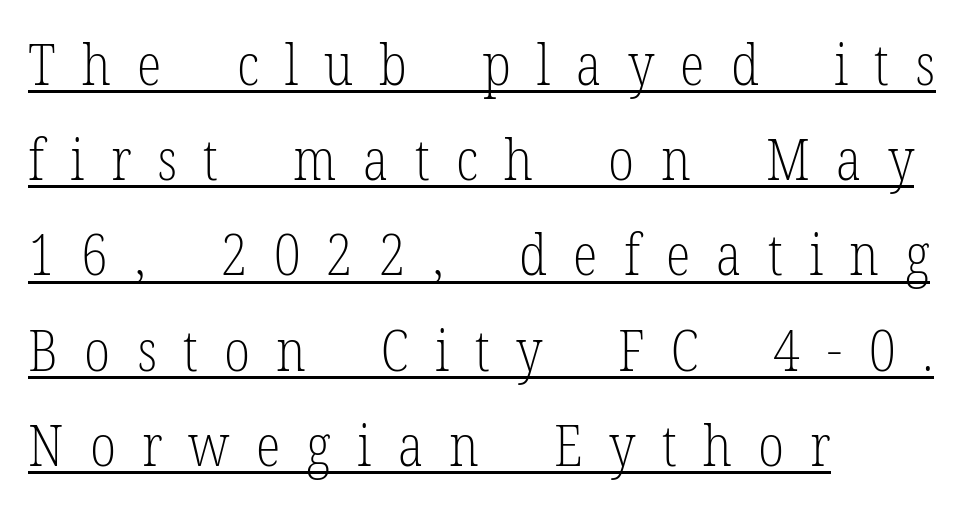
{"serif": "yes", "italic": "no", "bold": "no", "weight": "light", "width": "condensed", "stroke_contrast": "low", "x_height": "medium", "monospaced": "no", "underline": "yes", "align": "left", "line_spacing": "normal", "line_spacing_ratio": 1.67, "letter_spacing": "wide", "letter_spacing_em": 0.46, "glyph_px": 57}
